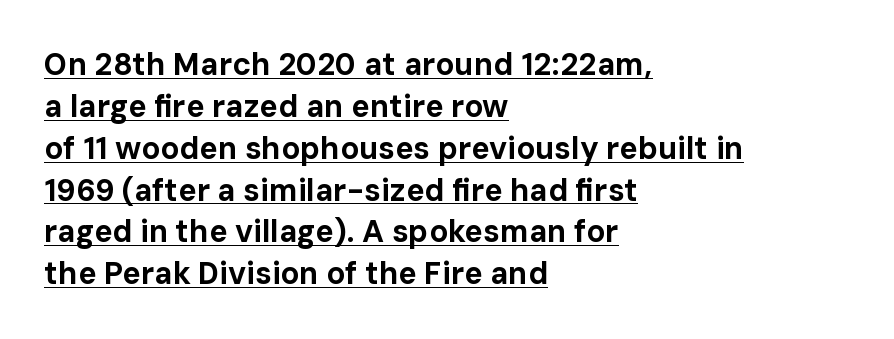
Q: Is the text bold? A: Yes.
Q: Is the text italic (slanted)? A: No, it is upright.
Q: Is the typeface a serif or a sans-serif typeface? A: Sans-serif.
Q: Is the text underlined? A: Yes.
Q: How is the paragraph aligned? A: Left-aligned.
Q: Is the spacing between letters normal or unusually wide? A: Normal.
Q: Is the spacing between lines tight, normal or loose? A: Normal.
Q: Width (condensed, normal, or wide)? A: Normal.
Q: Stroke contrast? A: Low.
Q: x-height? A: Medium.
Q: Monospaced? A: No.
